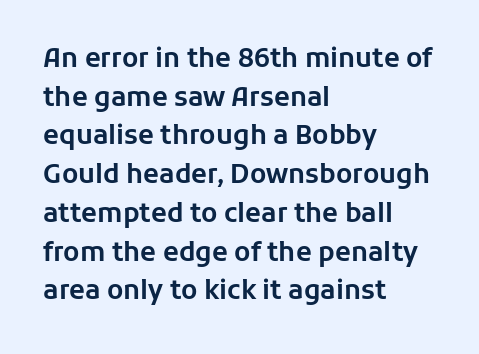
If you measured baseline to baseline, you'd find a middling distance. The line texture is even and compact thanks to regular tracking. Descender tails drop into unmarked territory. Posture: upright roman. Horizontally, the lines are justified to the leading edge only.
